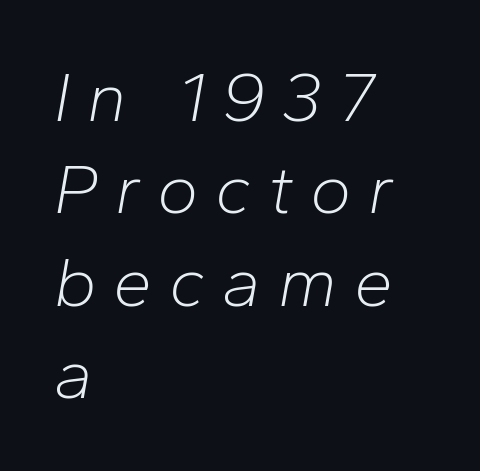
The image shows 70 px light type, italic (leaning right); set left-aligned, normal line spacing (1.32x), unusually wide letter spacing (+0.24 em), not underlined; low stroke contrast and a medium x-height.
